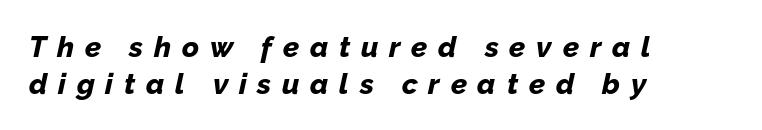
Q: Is the text bold? A: Yes.
Q: Is the text italic (slanted)? A: Yes, it leans right by about 12 degrees.
Q: Is the text underlined? A: No.
Q: How is the paragraph aligned? A: Left-aligned.
Q: Is the spacing between letters normal or unusually wide? A: Unusually wide.
Q: Is the spacing between lines tight, normal or loose? A: Normal.
Q: Width (condensed, normal, or wide)? A: Normal.
Q: Stroke contrast? A: Low.
Q: x-height? A: Medium.
Q: Monospaced? A: No.
